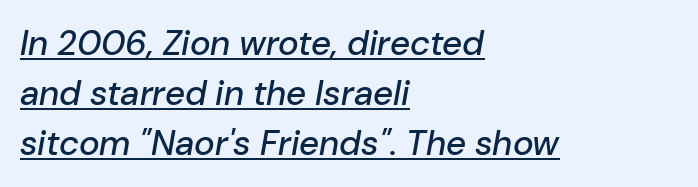
Teacher's note: observe the even left margin — that is flush-left alignment. Summary of vertical rhythm: regular, with standard interline spacing. The letters advance in unequal steps, a hallmark of proportional type. You could call the tracking neutral — neither tight nor loose. The lettering is marked with a stroke running underneath it.
